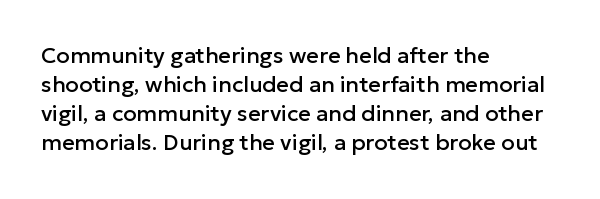
{"italic": "no", "underline": "no", "align": "left", "line_spacing": "normal", "line_spacing_ratio": 1.32, "letter_spacing": "normal", "letter_spacing_em": 0.0, "glyph_px": 22}
